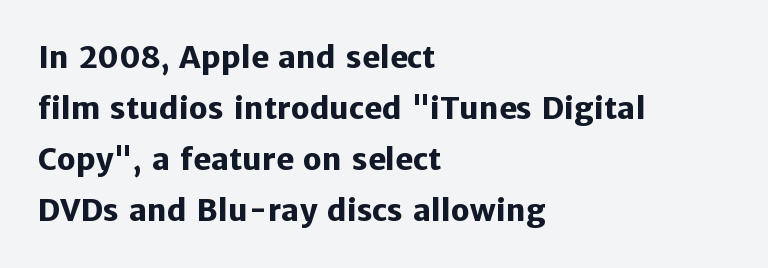
A clean baseline with only descenders dipping below it. In terms of leading, this rendering sits right in the middle. Look at the stroke-to-counter ratio: heavy, a bold. The paragraph has a hard left edge and a soft right edge. Is this a fixed-width face? No — the glyphs have proportional, varying widths.
